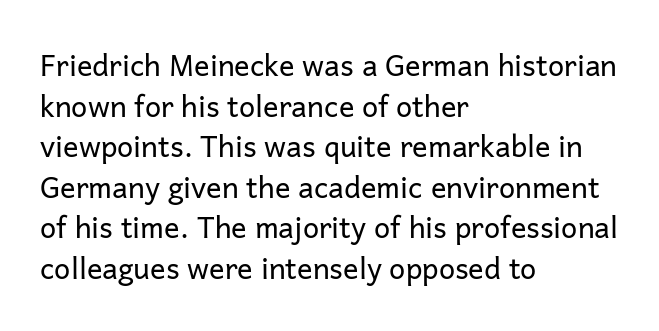
The image shows 29 px regular-weight sans-serif type, upright; set left-aligned, normal line spacing (1.4x), normal letter spacing, not underlined; low stroke contrast and a medium x-height.
